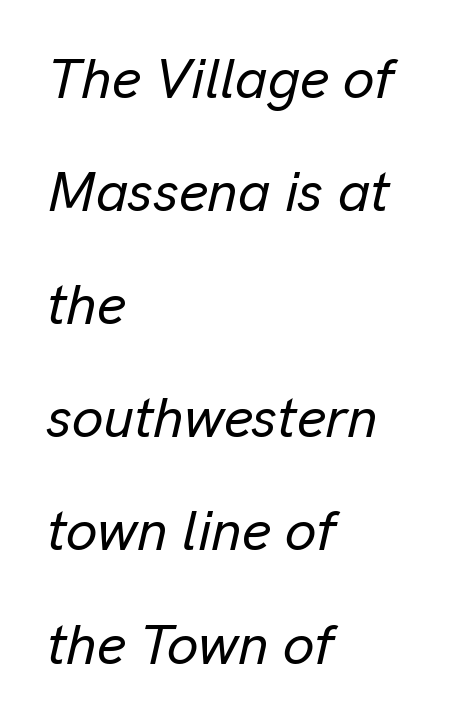
Q: Is the text italic (slanted)? A: Yes, it leans right by about 13 degrees.
Q: Is the text underlined? A: No.
Q: How is the paragraph aligned? A: Left-aligned.
Q: Is the spacing between letters normal or unusually wide? A: Normal.
Q: Is the spacing between lines tight, normal or loose? A: Loose.
Q: Width (condensed, normal, or wide)? A: Normal.
Q: Stroke contrast? A: Low.
Q: x-height? A: Medium.
Q: Monospaced? A: No.
